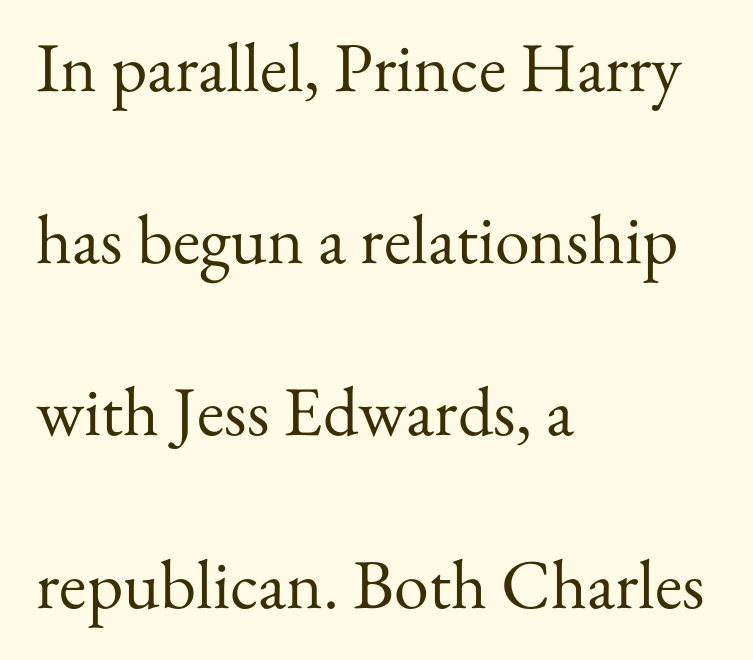
Q: Is the text bold? A: No.
Q: Is the text italic (slanted)? A: No, it is upright.
Q: Is the typeface a serif or a sans-serif typeface? A: Serif.
Q: Is the text underlined? A: No.
Q: How is the paragraph aligned? A: Left-aligned.
Q: Is the spacing between letters normal or unusually wide? A: Normal.
Q: Is the spacing between lines tight, normal or loose? A: Loose.
Q: Width (condensed, normal, or wide)? A: Normal.
Q: Stroke contrast? A: Medium.
Q: x-height? A: Small.
Q: Monospaced? A: No.
